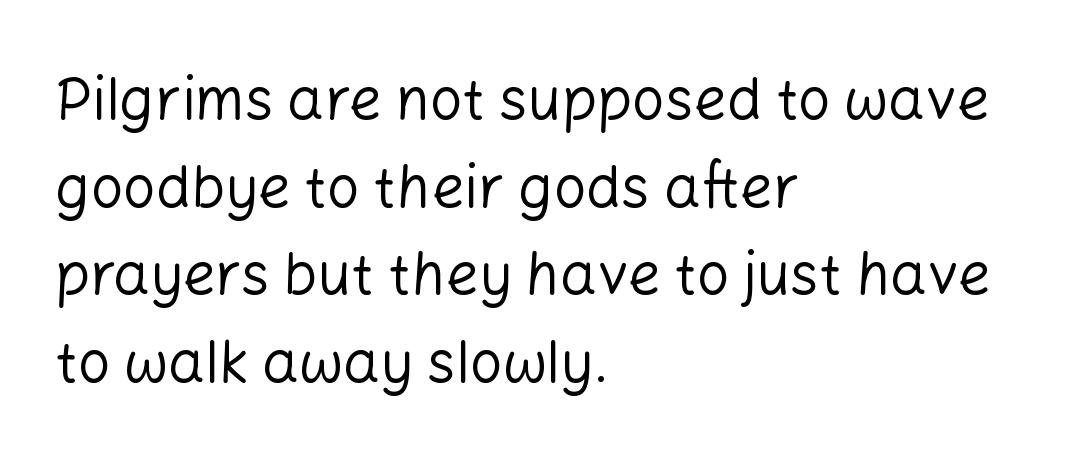
Q: Is the text bold? A: No.
Q: Is the text italic (slanted)? A: No, it is upright.
Q: Is the typeface a serif or a sans-serif typeface? A: Sans-serif.
Q: Is the text underlined? A: No.
Q: How is the paragraph aligned? A: Left-aligned.
Q: Is the spacing between letters normal or unusually wide? A: Normal.
Q: Is the spacing between lines tight, normal or loose? A: Normal.
Q: Width (condensed, normal, or wide)? A: Normal.
Q: Stroke contrast? A: Low.
Q: x-height? A: Medium.
Q: Monospaced? A: No.
